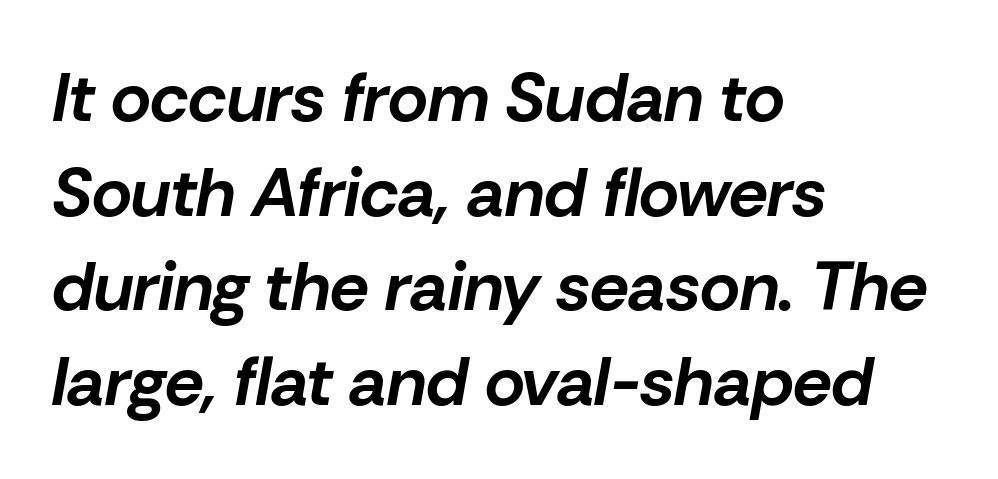
Bare-footed words on every line. The characters look thick and weighty, a clear bold. Character widths vary here, with narrow letters taking less room than wide ones. Words appear dense and cohesive because spacing is normal. A student would call this left alignment; a typographer would say flush left, rag right. The lines sit at an ordinary, default distance from one another.
